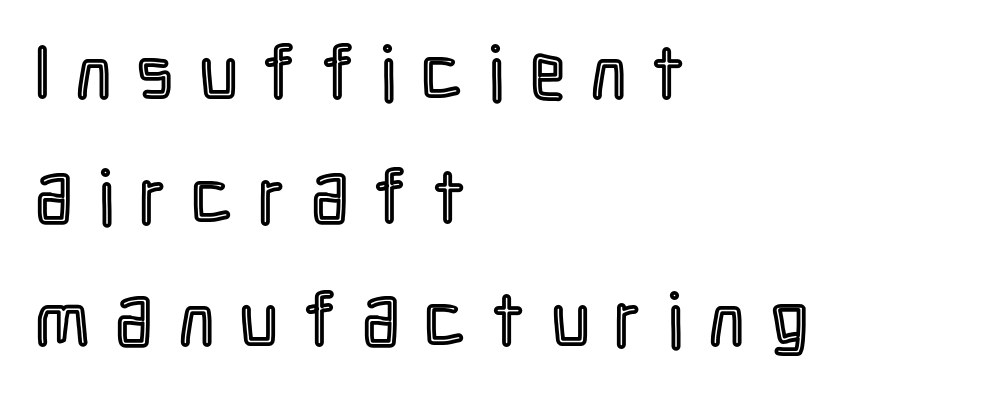
Is the block centered? No — it sits flush against the left margin. The strip under each line holds only bare page. Vertical strokes here are truly vertical. The passage shown stacks its lines at a standard gap.
